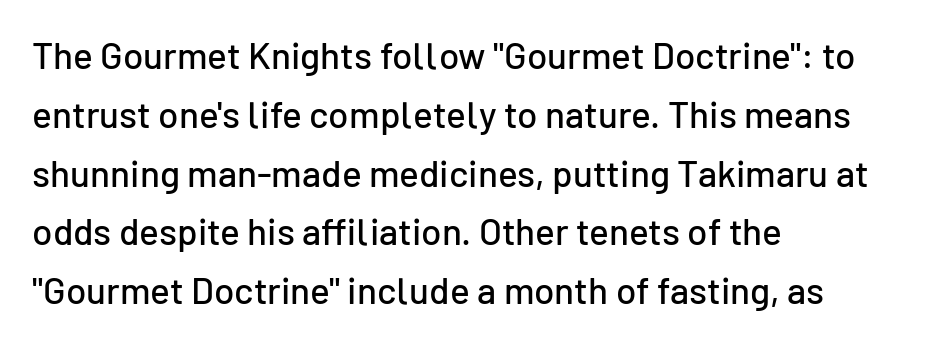
Q: Is the text italic (slanted)? A: No, it is upright.
Q: Is the typeface a serif or a sans-serif typeface? A: Sans-serif.
Q: Is the text underlined? A: No.
Q: How is the paragraph aligned? A: Left-aligned.
Q: Is the spacing between letters normal or unusually wide? A: Normal.
Q: Is the spacing between lines tight, normal or loose? A: Normal.
Q: Width (condensed, normal, or wide)? A: Normal.
Q: Stroke contrast? A: Low.
Q: x-height? A: Medium.
Q: Monospaced? A: No.
